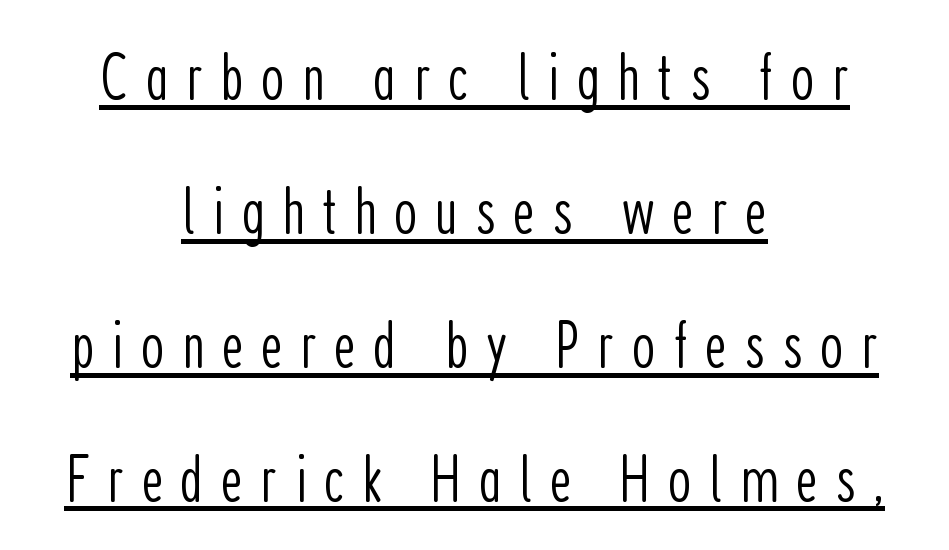
The typography opts for an upright posture over an oblique one. On a weight scale, this lands at 450 or below. Is this a fixed-width face? No — the glyphs have proportional, varying widths. The text was rendered using a sans face with plain stroke endings. If you folded the block vertically in half, each line would mirror itself in length.
